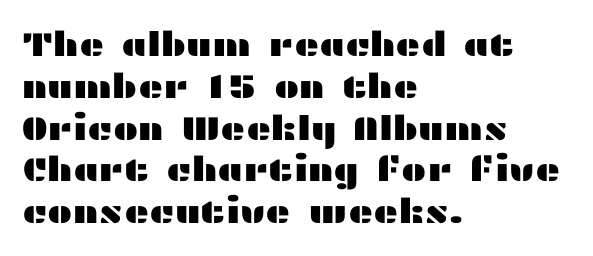
Nobody touched the tracking dial on this one. This rendering uses left alignment, leaving the right contour irregular. Varying glyph widths throughout — classic text-font behaviour. Only glyphs here, with clear space below each row. Rendered with straight, roman letterforms.
